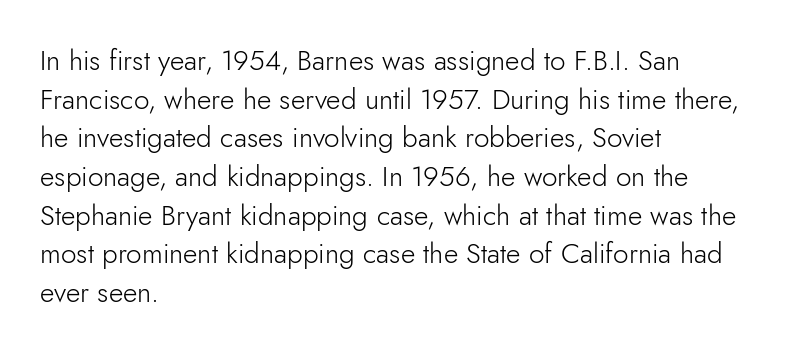
No extra tracking has been applied to these lines. If you drew a ruler down the left edge, every line would touch it. Honestly, the row spacing looks completely unremarkable. Are there feet on the stems? There aren't — it's a sans. This reads as an unemphasized weight, regular at the heaviest. Here the designer chose a conventional face with non-uniform glyph widths.
